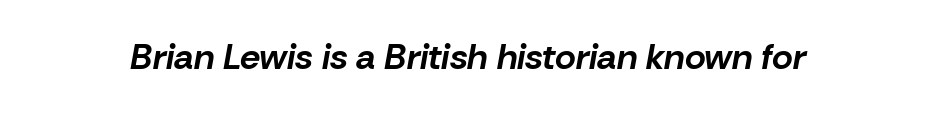
Q: Is the text bold? A: Yes.
Q: Is the text italic (slanted)? A: Yes, it leans right by about 10 degrees.
Q: Is the text underlined? A: No.
Q: Is the spacing between letters normal or unusually wide? A: Normal.
Q: Width (condensed, normal, or wide)? A: Normal.
Q: Stroke contrast? A: Low.
Q: x-height? A: Medium.
Q: Monospaced? A: No.
